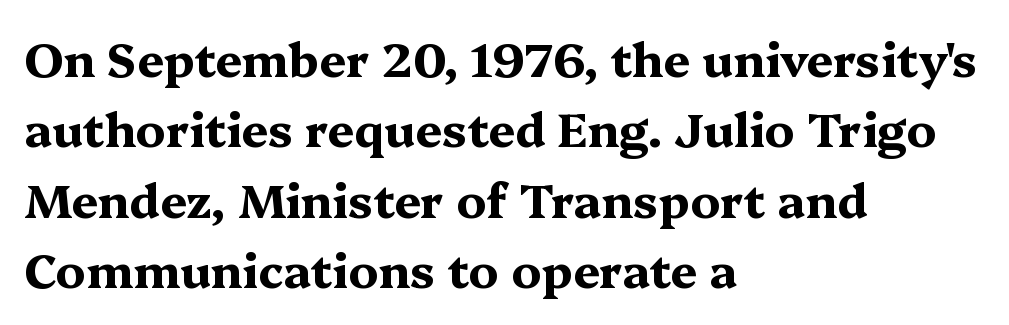
The letters are bold, with thick, heavy strokes. Left-aligned paragraph, ragged on the right. Descenders are the only things crossing below the line. Students, observe: this is what conventionally led text looks like. This is serif lettering, the kind often seen in printed books. The axis of the letterforms is exactly vertical.
